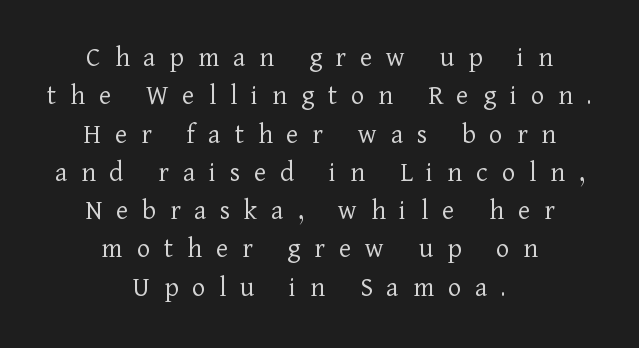
Q: Is the text bold? A: No.
Q: Is the text italic (slanted)? A: No, it is upright.
Q: Is the typeface a serif or a sans-serif typeface? A: Serif.
Q: Is the text underlined? A: No.
Q: How is the paragraph aligned? A: Centered.
Q: Is the spacing between letters normal or unusually wide? A: Unusually wide.
Q: Is the spacing between lines tight, normal or loose? A: Normal.
Q: Width (condensed, normal, or wide)? A: Normal.
Q: Stroke contrast? A: Low.
Q: x-height? A: Medium.
Q: Monospaced? A: No.
